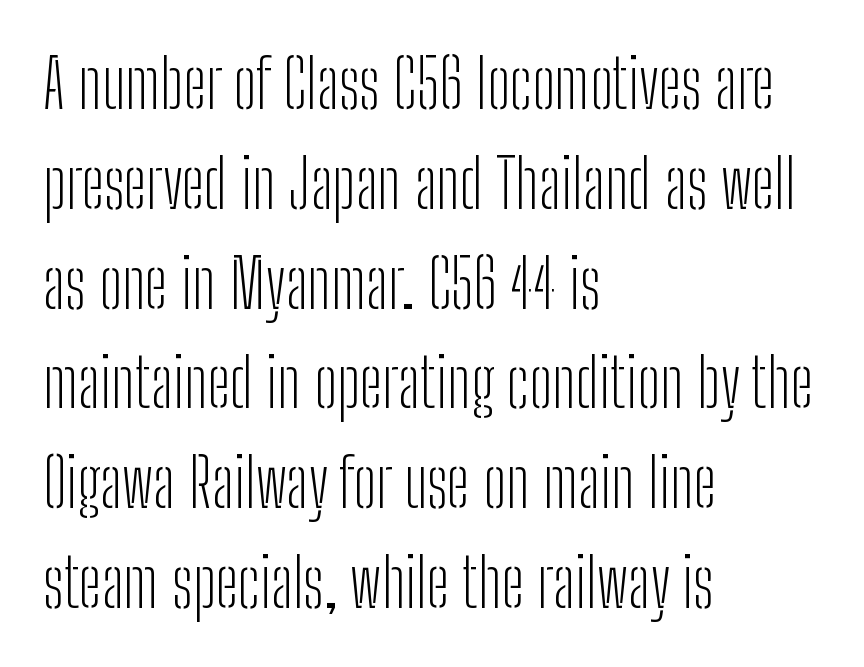
There is no visible air inserted between adjacent glyphs. Varying glyph widths throughout — classic text-font behaviour. The passage shown is not underscored anywhere. Vertical stems look standard width or narrower in stroke.
